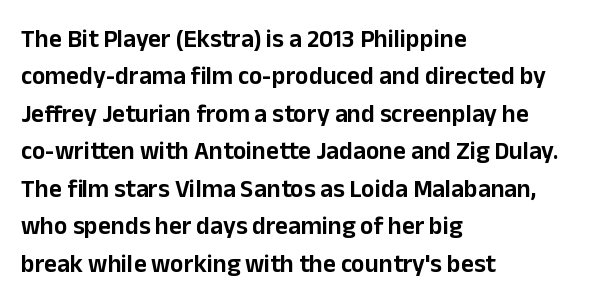
The image shows 25 px text type, upright; set left-aligned, normal line spacing (1.5x), normal letter spacing, not underlined.
